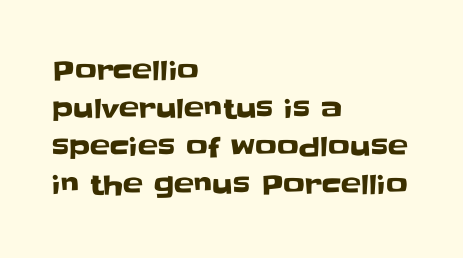
Q: Is the text italic (slanted)? A: No, it is upright.
Q: Is the text underlined? A: No.
Q: How is the paragraph aligned? A: Left-aligned.
Q: Is the spacing between letters normal or unusually wide? A: Normal.
Q: Is the spacing between lines tight, normal or loose? A: Normal.
